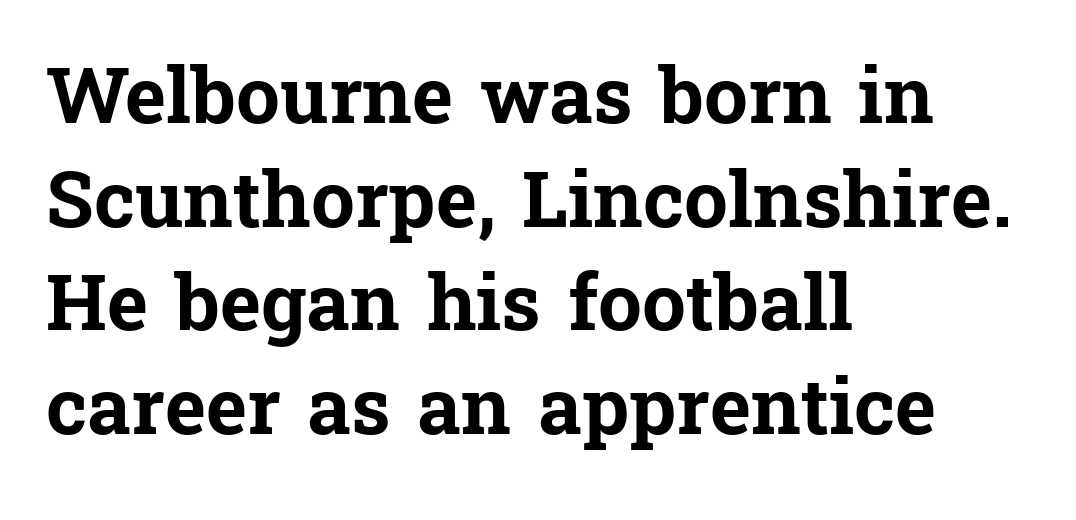
Heft: maximum for text — a bold. Is there any slant? The stems are plumb. This rendering features lettering with no underline. Leading matches the norm, producing a regular column. Is this a sans? No — the strokes have serifs.
